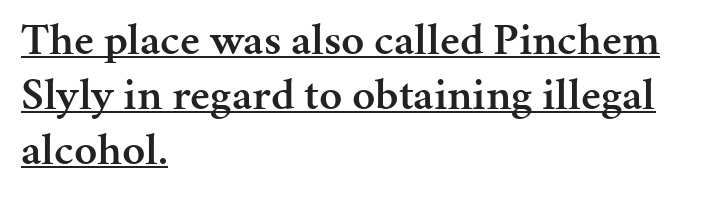
Q: Is the text bold? A: Semi-bold.
Q: Is the text italic (slanted)? A: No, it is upright.
Q: Is the typeface a serif or a sans-serif typeface? A: Serif.
Q: Is the text underlined? A: Yes.
Q: How is the paragraph aligned? A: Left-aligned.
Q: Is the spacing between letters normal or unusually wide? A: Normal.
Q: Width (condensed, normal, or wide)? A: Normal.
Q: Stroke contrast? A: Medium.
Q: x-height? A: Medium.
Q: Monospaced? A: No.
